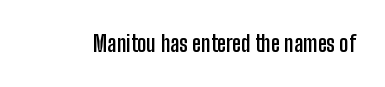
Q: Is the text bold? A: Yes.
Q: Is the text italic (slanted)? A: No, it is upright.
Q: Is the text underlined? A: No.
Q: Is the spacing between letters normal or unusually wide? A: Normal.
